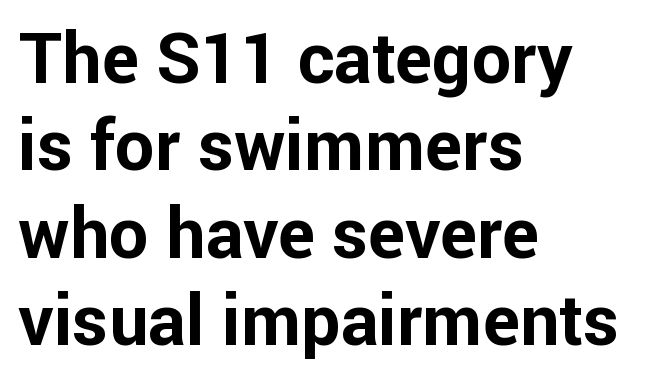
Serifs: no, the terminals of the letterforms are clean. Inter-character spacing is left at the font's built-in metrics. Reading down the column, the eye jumps a familiar distance to each next line. Thick stems and heavy bowls — unmistakably bold.
